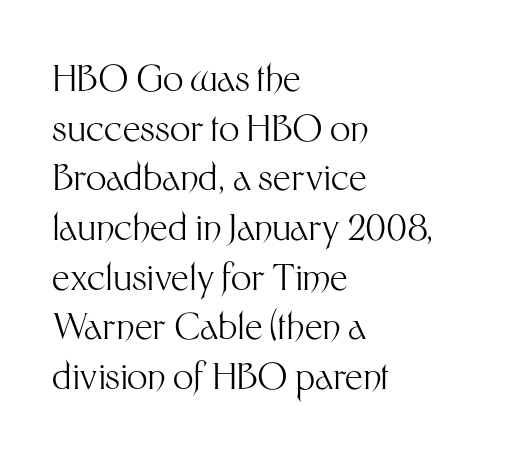
{"serif": "no", "italic": "no", "bold": "no", "weight": "light", "width": "normal", "stroke_contrast": "medium", "x_height": "medium", "monospaced": "no", "underline": "no", "align": "left", "line_spacing": "normal", "line_spacing_ratio": 1.38, "letter_spacing": "normal", "letter_spacing_em": 0.0, "glyph_px": 36}
